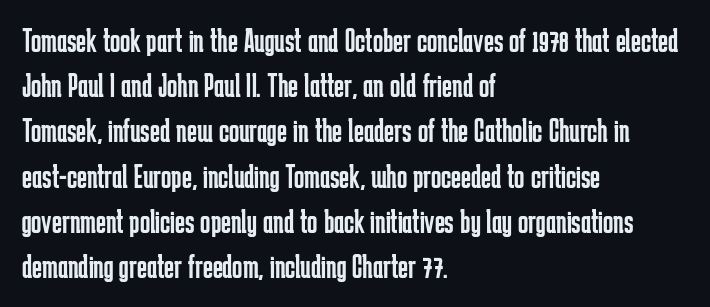
Q: Is the text bold? A: No.
Q: Is the text italic (slanted)? A: No, it is upright.
Q: Is the typeface a serif or a sans-serif typeface? A: Sans-serif.
Q: Is the text underlined? A: No.
Q: How is the paragraph aligned? A: Left-aligned.
Q: Is the spacing between letters normal or unusually wide? A: Normal.
Q: Is the spacing between lines tight, normal or loose? A: Normal.
Q: Width (condensed, normal, or wide)? A: Condensed.
Q: Stroke contrast? A: Low.
Q: x-height? A: Medium.
Q: Monospaced? A: No.
